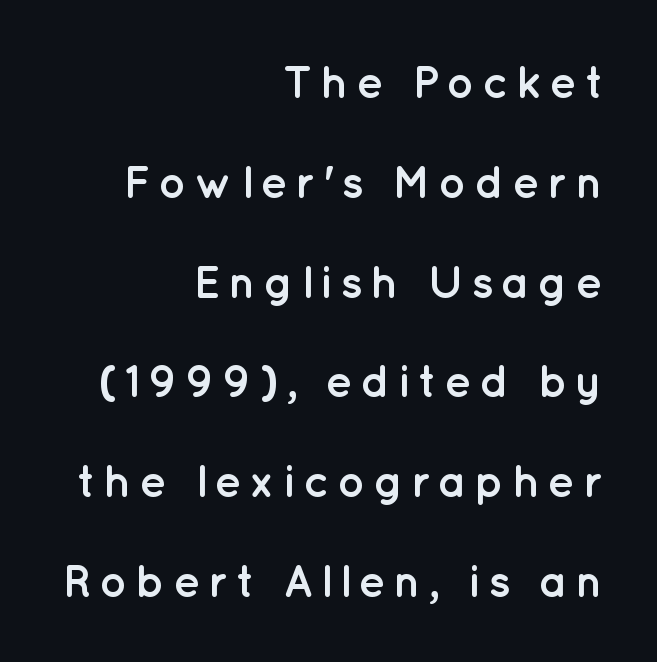
Q: Is the text bold? A: Yes.
Q: Is the text italic (slanted)? A: No, it is upright.
Q: Is the typeface a serif or a sans-serif typeface? A: Sans-serif.
Q: Is the text underlined? A: No.
Q: How is the paragraph aligned? A: Right-aligned.
Q: Is the spacing between lines tight, normal or loose? A: Loose.
Q: Width (condensed, normal, or wide)? A: Normal.
Q: Stroke contrast? A: Low.
Q: x-height? A: Medium.
Q: Monospaced? A: No.
